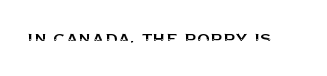
Every character sits straight up, as roman type does. The string is rendered with underlining switched off. Students, note that the glyphs here touch the page at normal intervals.
